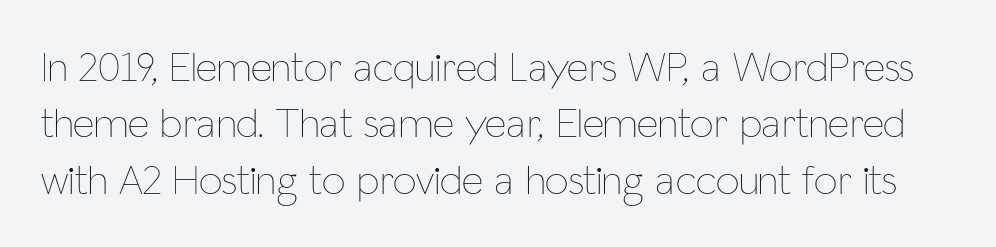
{"italic": "no", "bold": "no", "weight": "thin", "width": "condensed", "stroke_contrast": "low", "x_height": "medium", "monospaced": "no", "underline": "no", "line_spacing": "normal", "line_spacing_ratio": 1.34, "letter_spacing": "normal", "letter_spacing_em": 0.0, "glyph_px": 42}
